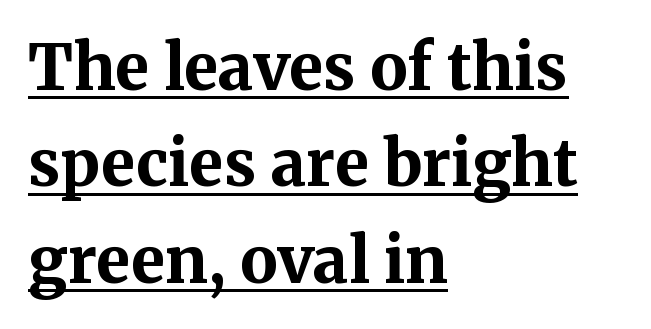
The rendered words wear a rule along their underside. One-word summary of the alignment: left. The rendering shows small feet on the letterforms — a serif design. These lines sit exactly where default settings would place them.
